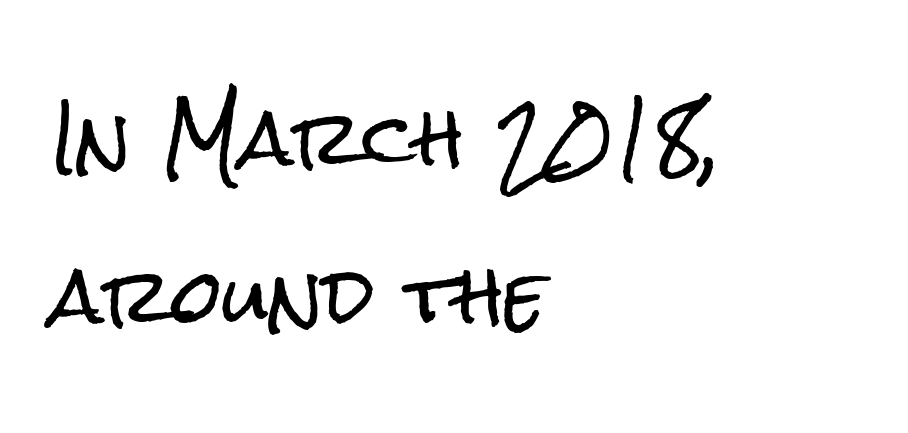
Q: Is the text italic (slanted)? A: No, it is upright.
Q: Is the typeface a serif or a sans-serif typeface? A: Sans-serif.
Q: Is the text underlined? A: No.
Q: How is the paragraph aligned? A: Left-aligned.
Q: Is the spacing between letters normal or unusually wide? A: Normal.
Q: Is the spacing between lines tight, normal or loose? A: Loose.
Q: Width (condensed, normal, or wide)? A: Condensed.
Q: Stroke contrast? A: Low.
Q: x-height? A: Medium.
Q: Monospaced? A: No.
